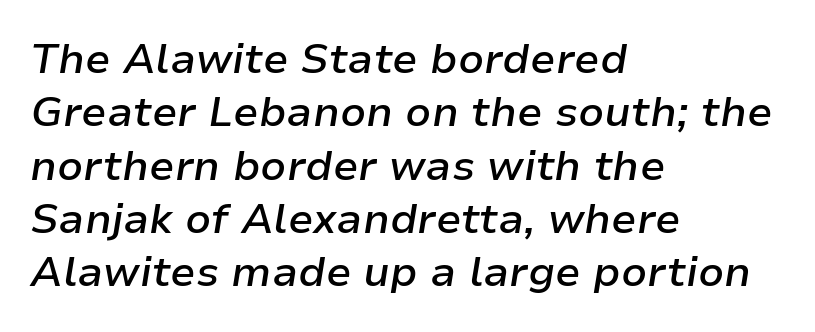
Leftover space on each line is placed entirely after the last word. The rendering keeps characters at their native spacing. Typographic density is moderately raised because the face is semibold. The glyphs are unaccompanied by any horizontal stroke below them. Does the lettering tilt? It does — this is italic. Reading down the column, the eye jumps a familiar distance to each next line.
